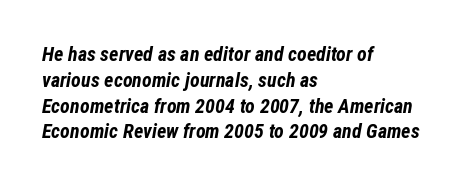
The typography opts for an oblique posture over an upright one. Notice how thick the strokes are: this is what a full bold looks like. In terms of leading, this rendering sits right in the middle. Spacing between characters is what you'd get straight out of the box.
